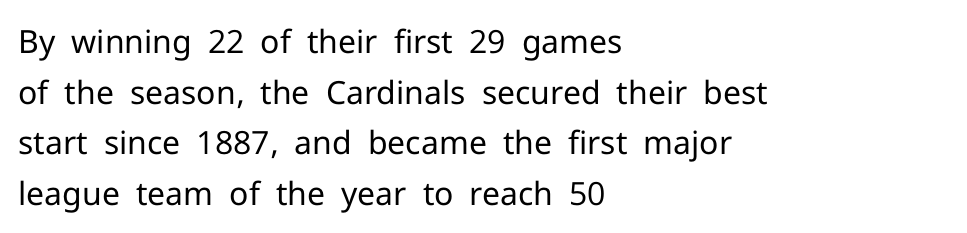
Q: Is the text bold? A: No.
Q: Is the text italic (slanted)? A: No, it is upright.
Q: Is the typeface a serif or a sans-serif typeface? A: Sans-serif.
Q: Is the text underlined? A: No.
Q: How is the paragraph aligned? A: Left-aligned.
Q: Is the spacing between letters normal or unusually wide? A: Normal.
Q: Is the spacing between lines tight, normal or loose? A: Normal.
Q: Width (condensed, normal, or wide)? A: Normal.
Q: Stroke contrast? A: Low.
Q: x-height? A: Medium.
Q: Monospaced? A: No.
